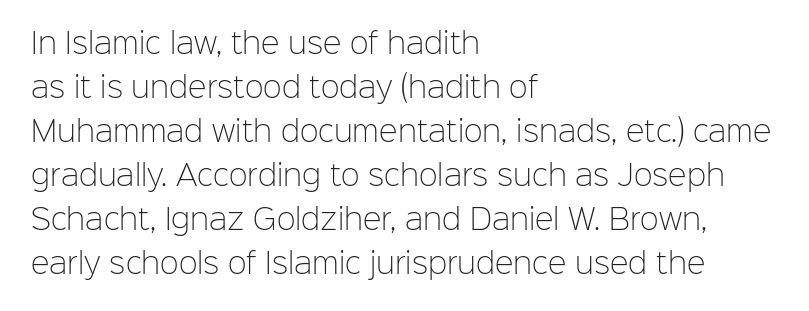
Q: Is the text bold? A: No.
Q: Is the text italic (slanted)? A: No, it is upright.
Q: Is the typeface a serif or a sans-serif typeface? A: Sans-serif.
Q: Is the text underlined? A: No.
Q: How is the paragraph aligned? A: Left-aligned.
Q: Is the spacing between letters normal or unusually wide? A: Normal.
Q: Is the spacing between lines tight, normal or loose? A: Normal.
Q: Width (condensed, normal, or wide)? A: Normal.
Q: Stroke contrast? A: Low.
Q: x-height? A: Medium.
Q: Monospaced? A: No.
